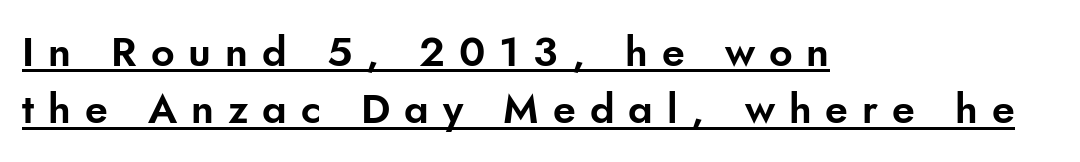
Q: Is the text italic (slanted)? A: No, it is upright.
Q: Is the typeface a serif or a sans-serif typeface? A: Sans-serif.
Q: Is the text underlined? A: Yes.
Q: How is the paragraph aligned? A: Left-aligned.
Q: Is the spacing between letters normal or unusually wide? A: Unusually wide.
Q: Is the spacing between lines tight, normal or loose? A: Normal.
Q: Width (condensed, normal, or wide)? A: Normal.
Q: Stroke contrast? A: Low.
Q: x-height? A: Small.
Q: Monospaced? A: No.
